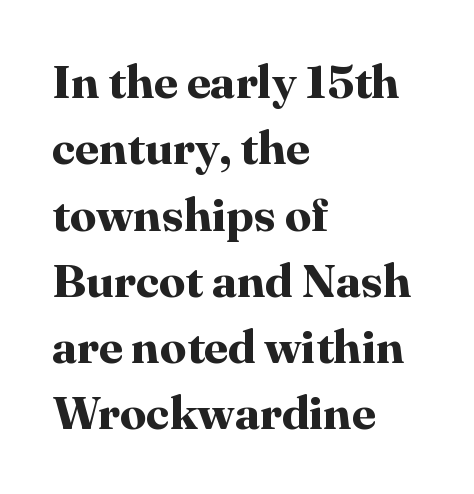
The image shows 47 px bold serif type, upright; set left-aligned, normal line spacing (1.41x), normal letter spacing, not underlined; high stroke contrast and a medium x-height.
